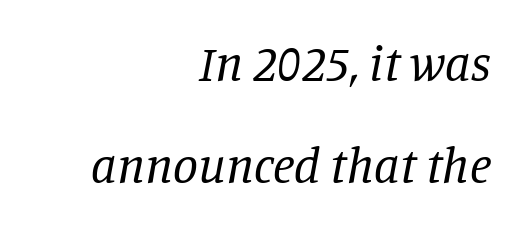
Check the space under the baseline: it is left empty. The font's italic variant was chosen for this text. The designer went with a serif here, giving each stem small feet. Is this a fixed-width face? No — the glyphs have proportional, varying widths. Short note: letters normally spaced. One-word summary of the alignment: right.
